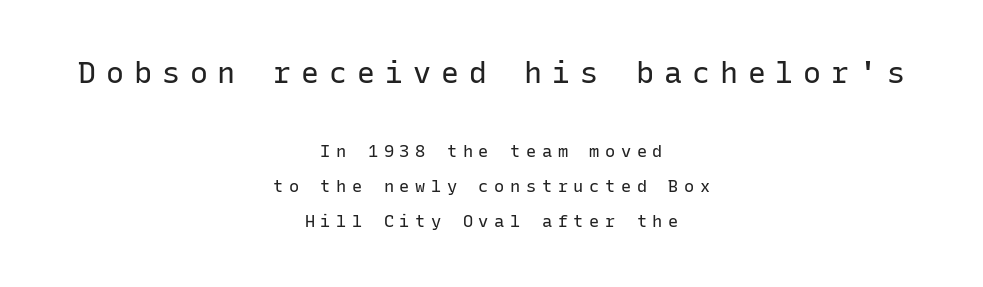
Q: Is the text bold? A: No.
Q: Is the text italic (slanted)? A: No, it is upright.
Q: Is the typeface a serif or a sans-serif typeface? A: Sans-serif.
Q: Is the text underlined? A: No.
Q: How is the paragraph aligned? A: Centered.
Q: Is the spacing between letters normal or unusually wide? A: Unusually wide.
Q: Is the spacing between lines tight, normal or loose? A: Loose.
Q: Which block of text is set in a larger size, the first (top) or the second (bottom)? A: The first (top) one.
Q: Width (condensed, normal, or wide)? A: Normal.
Q: Stroke contrast? A: Low.
Q: x-height? A: Medium.
Q: Monospaced? A: Yes.
